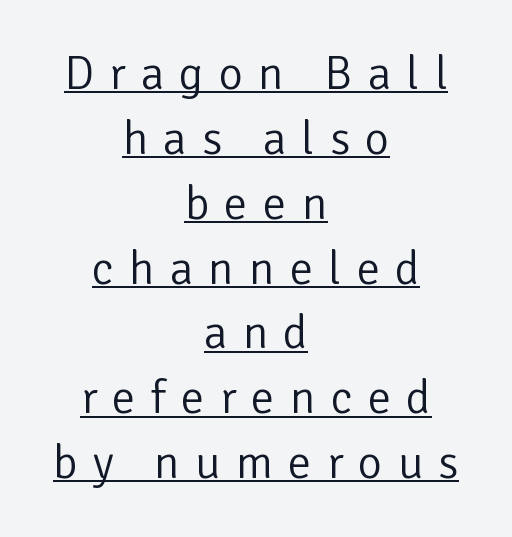
Q: Is the text bold? A: No.
Q: Is the text italic (slanted)? A: No, it is upright.
Q: Is the typeface a serif or a sans-serif typeface? A: Sans-serif.
Q: Is the text underlined? A: Yes.
Q: How is the paragraph aligned? A: Centered.
Q: Is the spacing between letters normal or unusually wide? A: Unusually wide.
Q: Is the spacing between lines tight, normal or loose? A: Normal.
Q: Width (condensed, normal, or wide)? A: Normal.
Q: Stroke contrast? A: Low.
Q: x-height? A: Medium.
Q: Monospaced? A: No.
